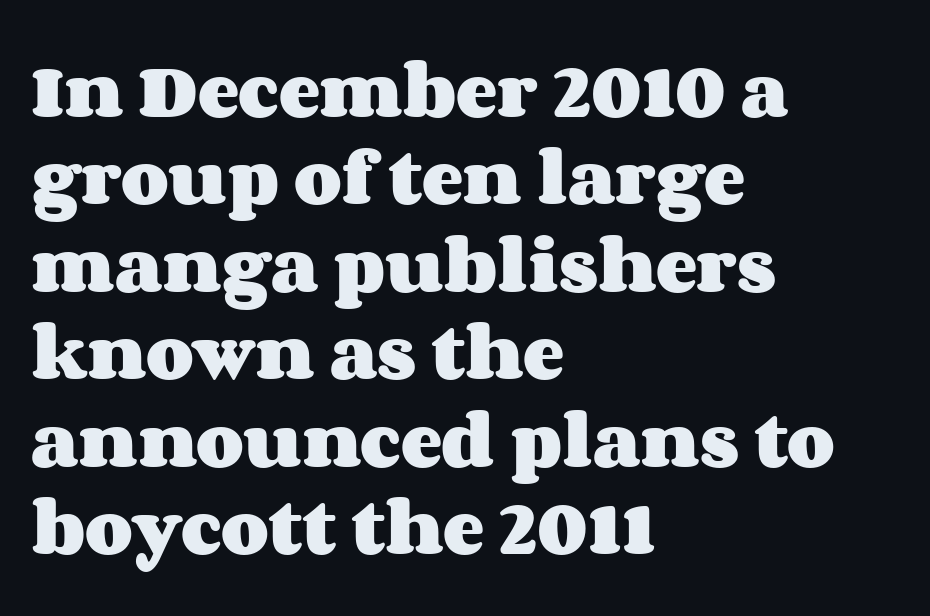
If you drew a line through each stem, it would be perfectly vertical. The paragraph has a hard left edge and a soft right edge. Note the varied advance widths — an 'i' is clearly narrower than an 'm'. Does the leading feel generous? No, just average.
